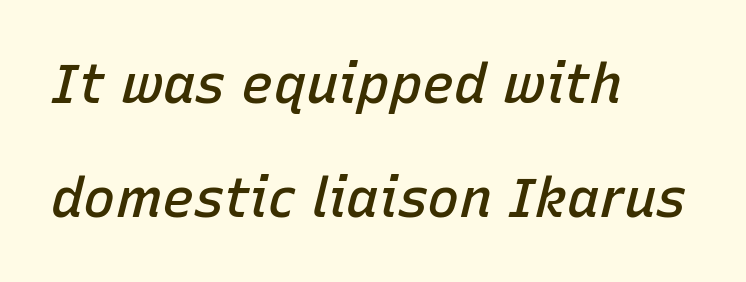
Q: Is the text bold? A: Semi-bold.
Q: Is the text italic (slanted)? A: Yes, it leans right by about 15 degrees.
Q: Is the text underlined? A: No.
Q: How is the paragraph aligned? A: Left-aligned.
Q: Is the spacing between letters normal or unusually wide? A: Normal.
Q: Is the spacing between lines tight, normal or loose? A: Loose.
Q: Width (condensed, normal, or wide)? A: Normal.
Q: Stroke contrast? A: Low.
Q: x-height? A: Medium.
Q: Monospaced? A: No.
